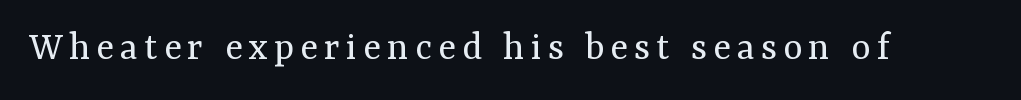
The image shows 41 px regular-weight serif type, upright; set not underlined; medium stroke contrast and a medium x-height.
